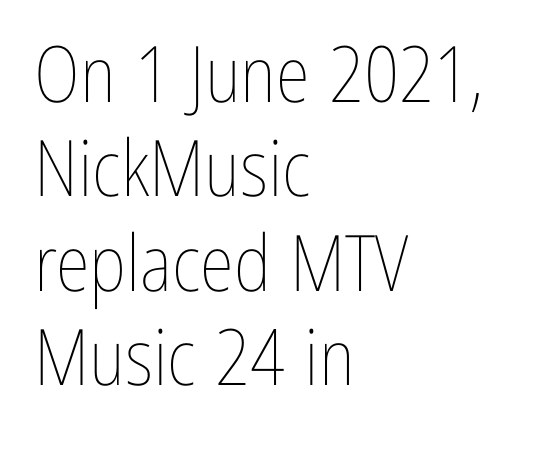
Q: Is the text bold? A: No.
Q: Is the text italic (slanted)? A: No, it is upright.
Q: Is the text underlined? A: No.
Q: How is the paragraph aligned? A: Left-aligned.
Q: Is the spacing between letters normal or unusually wide? A: Normal.
Q: Width (condensed, normal, or wide)? A: Condensed.
Q: Stroke contrast? A: Low.
Q: x-height? A: Medium.
Q: Monospaced? A: No.
